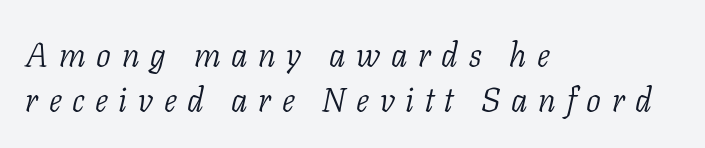
The characters display serif detailing at their extremities. This sample keeps an unexceptional amount of space between lines. These lines were composed using italics. Tracking value appears strongly positive — letters spread wide.
